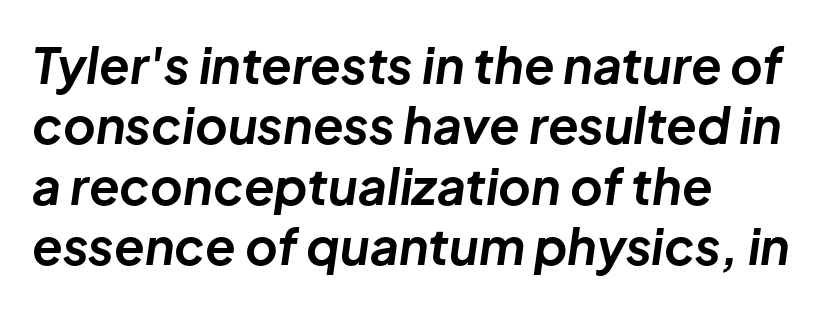
{"italic": "yes", "lean": "right", "slant_degrees": 8, "bold": "yes", "weight": "bold", "width": "normal", "stroke_contrast": "low", "x_height": "medium", "monospaced": "no", "underline": "no", "align": "left", "line_spacing_ratio": 1.21, "letter_spacing": "normal", "letter_spacing_em": 0.0, "glyph_px": 50}
